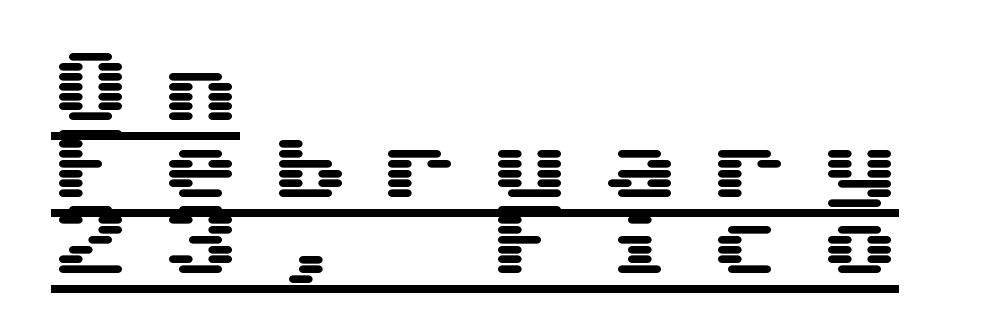
Q: Is the text italic (slanted)? A: No, it is upright.
Q: Is the typeface a serif or a sans-serif typeface? A: Sans-serif.
Q: Is the text underlined? A: Yes.
Q: How is the paragraph aligned? A: Left-aligned.
Q: Is the spacing between letters normal or unusually wide? A: Unusually wide.
Q: Is the spacing between lines tight, normal or loose? A: Tight.
Q: Width (condensed, normal, or wide)? A: Wide.
Q: Stroke contrast? A: Medium.
Q: x-height? A: Medium.
